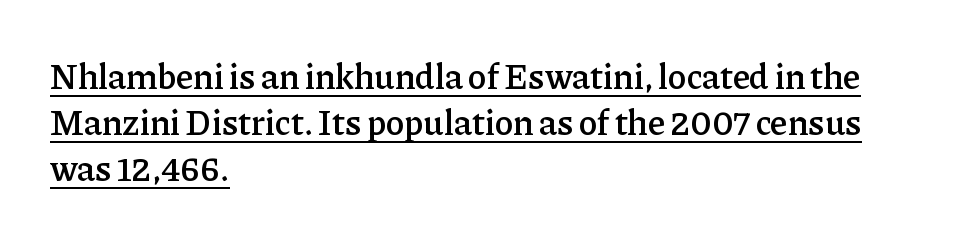
Characters remain perfectly vertical along every line. The rendering uses a moderate line-height, typical for paragraphs. A typesetter would call this proportional, since set widths differ per character. This sample is left-justified, so line endings fall wherever the words run out. A semibold gives these letters moderate extra thickness, short of bold. Has an underline been added? It has.
